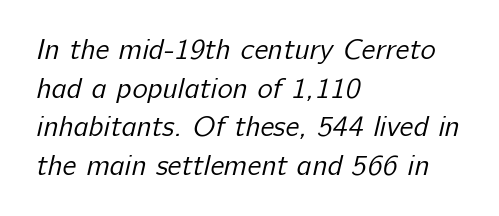
Where is the straight margin? On the left. Compared with a typical body face, this is equally light or lighter still. Varying glyph widths throughout — classic text-font behaviour. Unmarked baselines from the first word to the last.
